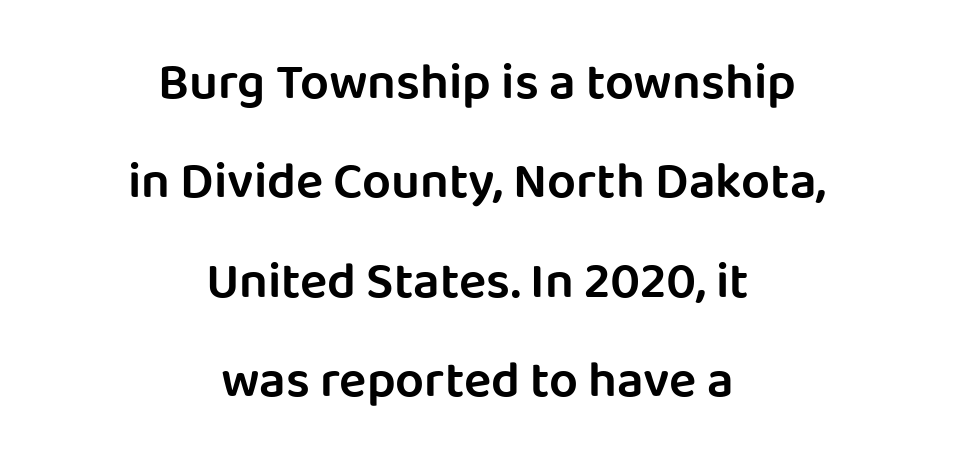
The image shows 51 px semibold sans-serif type, upright; set centered, loose line spacing (1.95x), normal letter spacing, not underlined; low stroke contrast and a large x-height.
